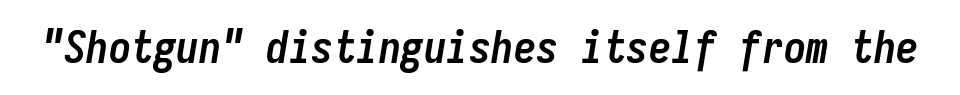
The image shows 45 px semibold, condensed type, italic (leaning right), monospaced; set normal letter spacing, not underlined; low stroke contrast and a medium x-height.
